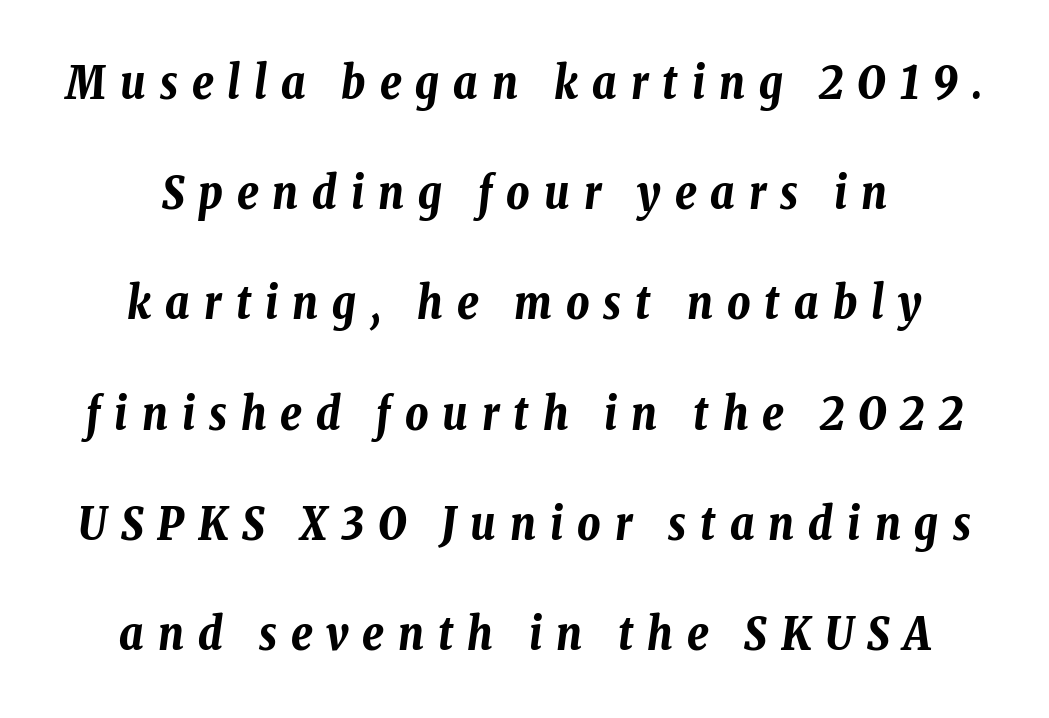
Q: Is the text bold? A: Yes.
Q: Is the text italic (slanted)? A: Yes, it leans right by about 8 degrees.
Q: Is the text underlined? A: No.
Q: How is the paragraph aligned? A: Centered.
Q: Is the spacing between letters normal or unusually wide? A: Unusually wide.
Q: Is the spacing between lines tight, normal or loose? A: Loose.
Q: Width (condensed, normal, or wide)? A: Condensed.
Q: Stroke contrast? A: Low.
Q: x-height? A: Medium.
Q: Monospaced? A: No.
